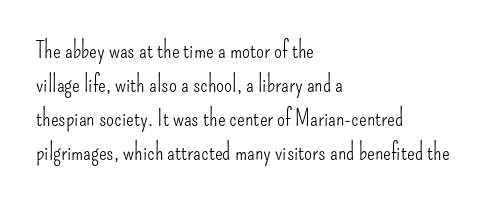
The image shows 23 px text type, upright; set left-aligned, normal line spacing (1.48x), normal letter spacing, not underlined.
